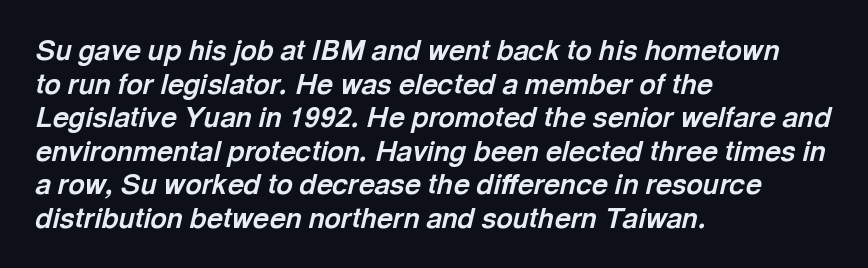
Q: Is the text bold? A: Yes.
Q: Is the text italic (slanted)? A: Yes, it leans right by about 13 degrees.
Q: Is the text underlined? A: No.
Q: How is the paragraph aligned? A: Left-aligned.
Q: Is the spacing between letters normal or unusually wide? A: Normal.
Q: Width (condensed, normal, or wide)? A: Normal.
Q: x-height? A: Medium.
Q: Monospaced? A: No.
